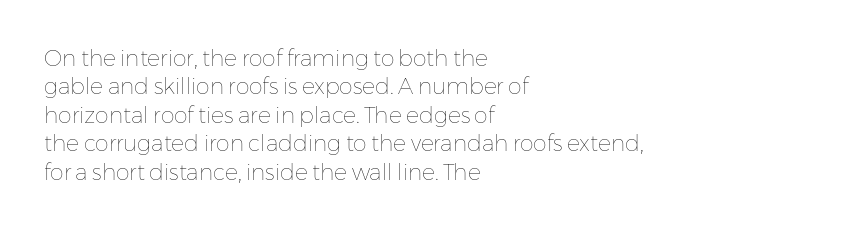
Q: Is the text bold? A: No.
Q: Is the text italic (slanted)? A: No, it is upright.
Q: Is the text underlined? A: No.
Q: How is the paragraph aligned? A: Left-aligned.
Q: Is the spacing between letters normal or unusually wide? A: Normal.
Q: Is the spacing between lines tight, normal or loose? A: Normal.
